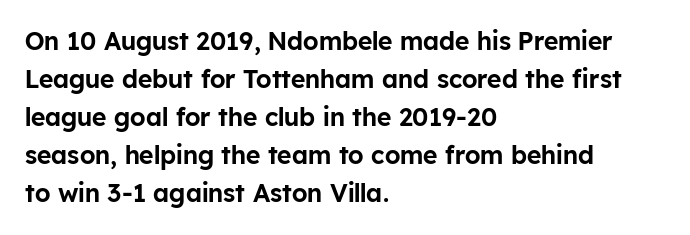
Plain, unruled lines of type. Each word holds together tightly as a unit, with standard inter-letter gaps. Every row of glyphs begins at an identical x-position on the left. Leading matches the norm, producing a regular column.
